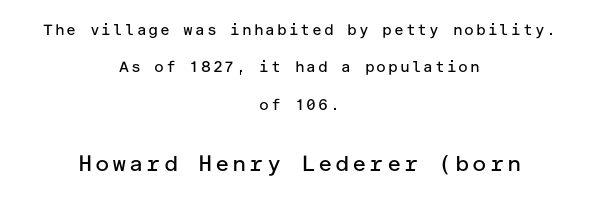
The typography opts for an upright posture over an oblique one. The gap between lines stays unmarked. Leading is clearly above the norm, producing a sparse column. These lines stack symmetrically, like a column narrowing and widening about its center.
